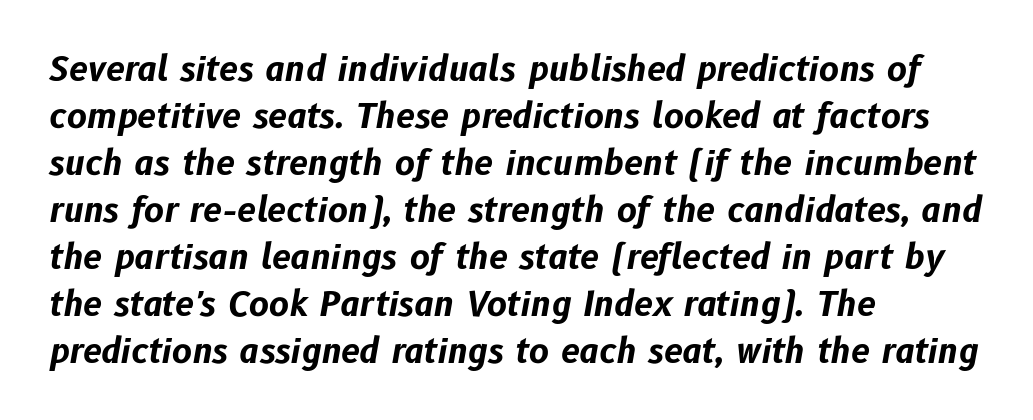
Q: Is the text bold? A: Yes.
Q: Is the text italic (slanted)? A: Yes, it leans right by about 10 degrees.
Q: Is the text underlined? A: No.
Q: How is the paragraph aligned? A: Left-aligned.
Q: Is the spacing between letters normal or unusually wide? A: Normal.
Q: Is the spacing between lines tight, normal or loose? A: Normal.
Q: Width (condensed, normal, or wide)? A: Normal.
Q: Stroke contrast? A: Low.
Q: x-height? A: Medium.
Q: Monospaced? A: No.
